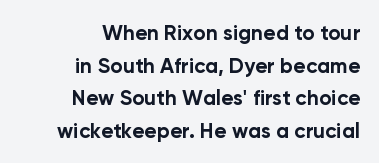
A bare baseline throughout the passage. Compared with an ordinary text face, these strokes are far heavier — a full bold. Caption: multi-line text, flush right, ragged left. This rendering leaves character spacing at its baseline value.
